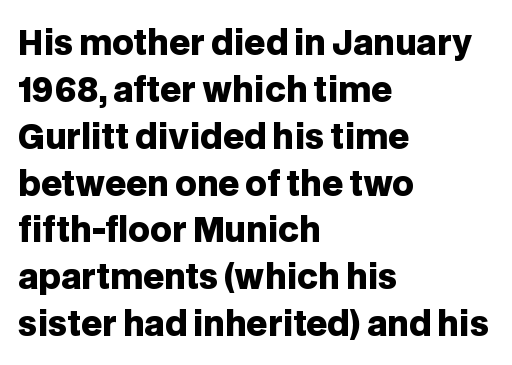
Spacing verdict: proportional, widths tailored to each character. Reading down the column, the eye jumps a familiar distance to each next line. Glyph-to-glyph distance matches everyday printed text. The paragraph shown leans on its left margin. Descender tails drop into unmarked territory. The font is running at its bold setting.
